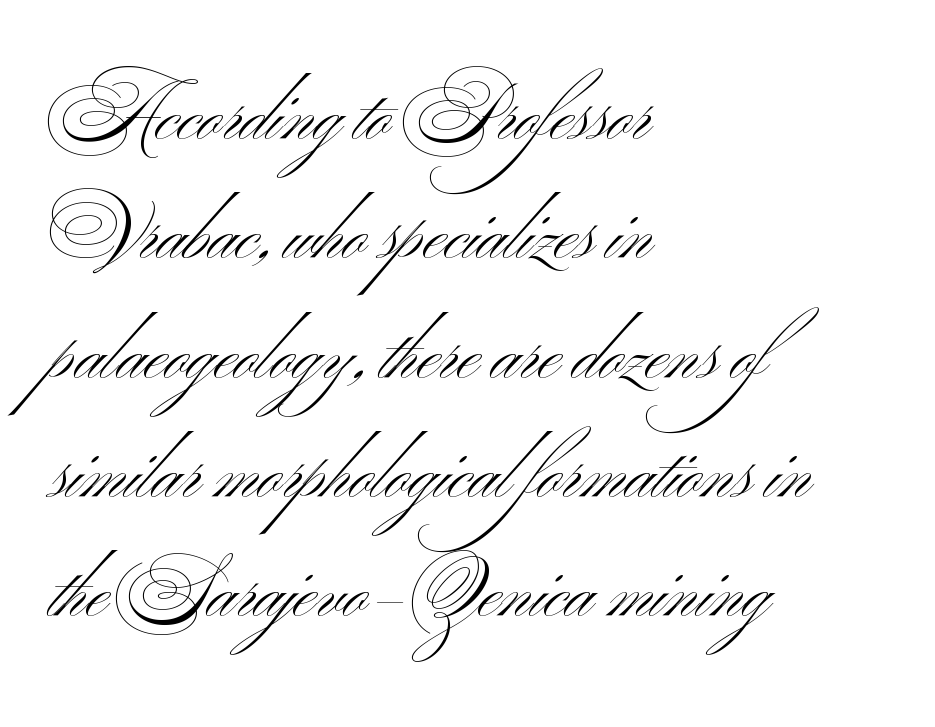
Q: Is the text bold? A: No.
Q: Is the typeface a serif or a sans-serif typeface? A: Sans-serif.
Q: Is the text underlined? A: No.
Q: How is the paragraph aligned? A: Left-aligned.
Q: Is the spacing between letters normal or unusually wide? A: Normal.
Q: Is the spacing between lines tight, normal or loose? A: Normal.
Q: Width (condensed, normal, or wide)? A: Wide.
Q: Stroke contrast? A: Medium.
Q: x-height? A: Small.
Q: Monospaced? A: No.
